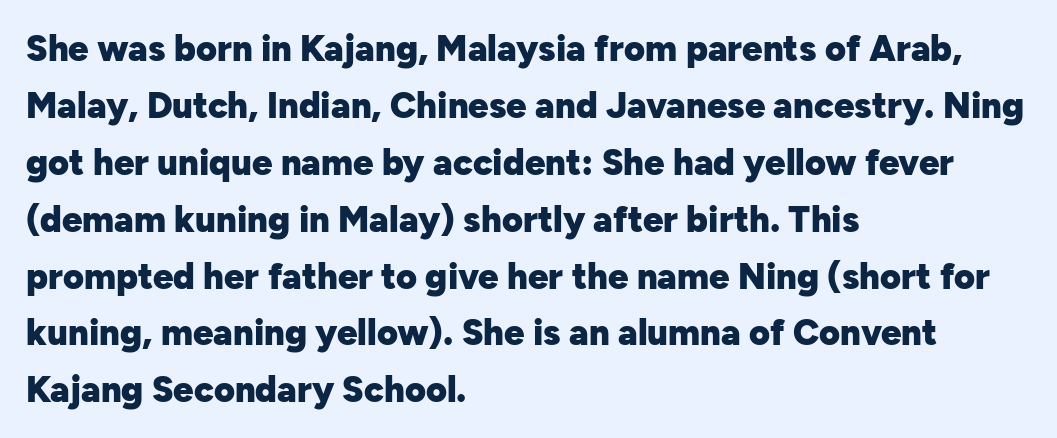
{"serif": "no", "italic": "no", "bold": "yes", "weight": "heavy", "width": "normal", "stroke_contrast": "low", "x_height": "medium", "monospaced": "no", "underline": "no", "align": "left", "line_spacing": "normal", "line_spacing_ratio": 1.58, "letter_spacing": "normal", "letter_spacing_em": 0.0, "glyph_px": 36}
